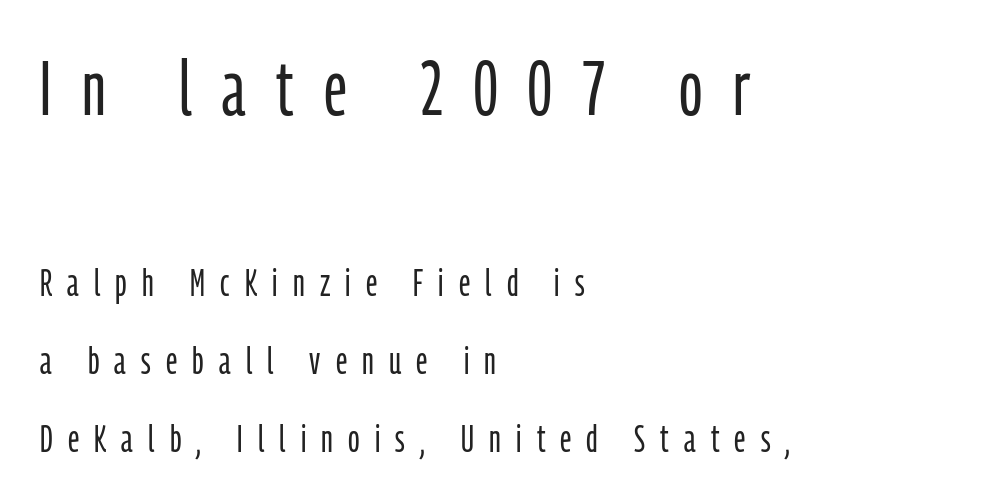
Each line starts at the same left margin while the right side varies. Note: larger setting up top, smaller setting below. Nope, no serifs anywhere on these letters. Posture: straight, roman, zero tilt. The lines are spread far apart with generous leading. This is not heavy type; no bold has been used.
